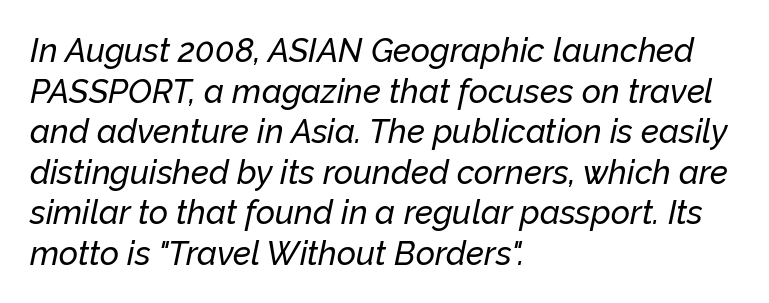
Q: Is the text italic (slanted)? A: Yes, it leans right by about 12 degrees.
Q: Is the text underlined? A: No.
Q: How is the paragraph aligned? A: Left-aligned.
Q: Is the spacing between letters normal or unusually wide? A: Normal.
Q: Width (condensed, normal, or wide)? A: Normal.
Q: Stroke contrast? A: Low.
Q: x-height? A: Medium.
Q: Monospaced? A: No.
